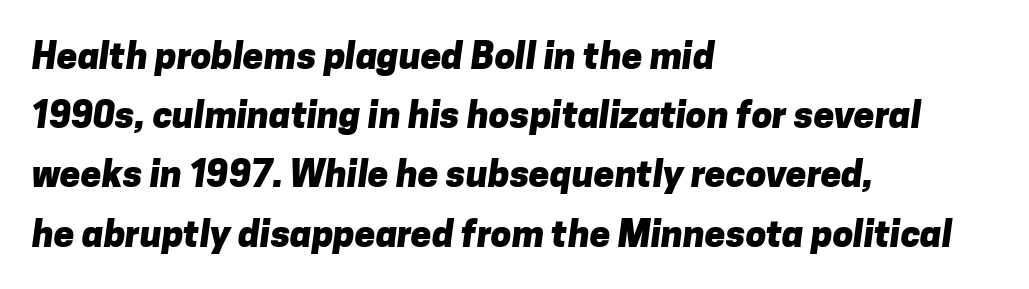
Q: Is the text bold? A: Yes.
Q: Is the typeface a serif or a sans-serif typeface? A: Sans-serif.
Q: Is the text underlined? A: No.
Q: How is the paragraph aligned? A: Left-aligned.
Q: Is the spacing between letters normal or unusually wide? A: Normal.
Q: Is the spacing between lines tight, normal or loose? A: Normal.
Q: Width (condensed, normal, or wide)? A: Normal.
Q: Stroke contrast? A: Low.
Q: x-height? A: Medium.
Q: Monospaced? A: No.
